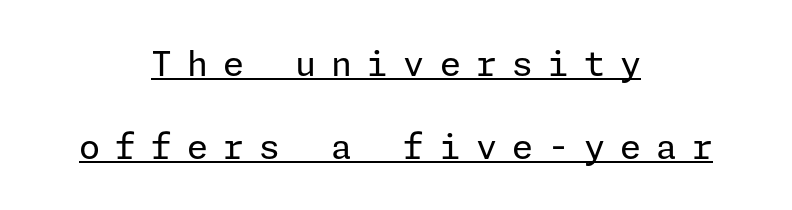
The specimen reads as upright at a glance. Stroke terminals: plain, sans-serif. Vertical spacing — loose. If you folded the block vertically in half, each line would mirror itself in length. Short note: letters widely spaced. The passage shown is underscored from start to finish.
